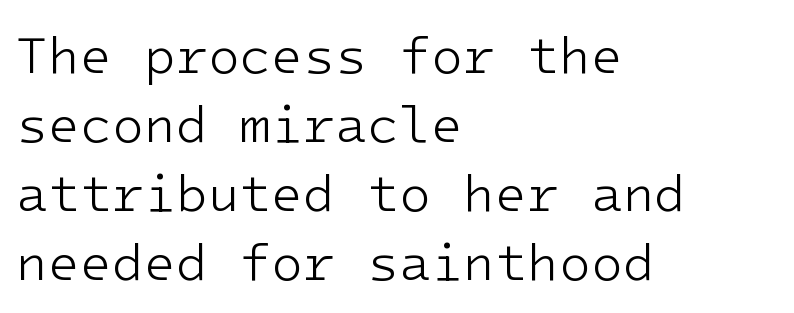
The image shows 52 px light sans-serif type, upright, monospaced; set left-aligned, normal line spacing (1.33x), normal letter spacing, not underlined; low stroke contrast and a medium x-height.
